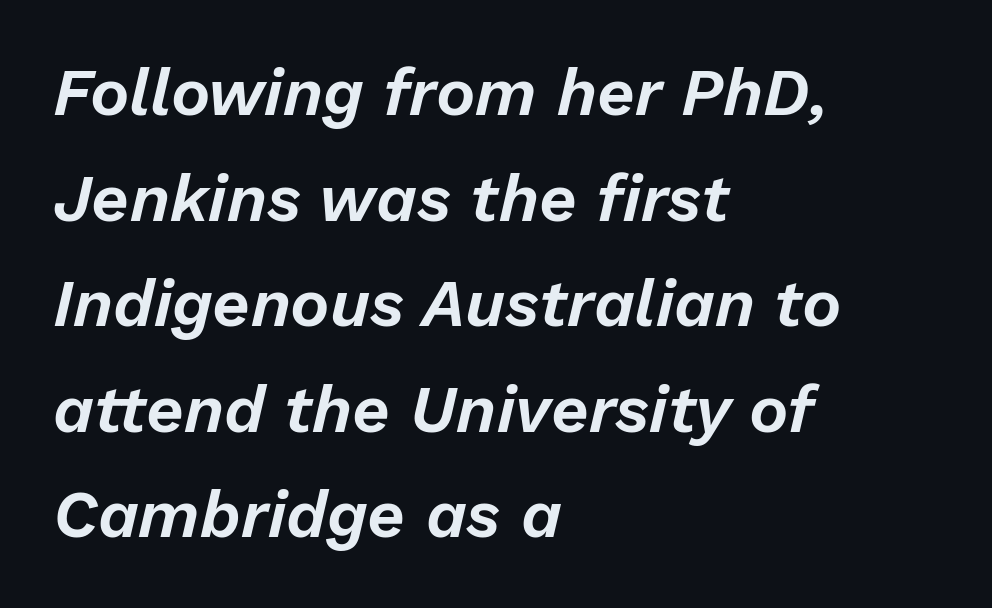
Honestly, the letter spacing is just normal — you wouldn't notice it. The face used here is proportionally spaced, like ordinary book or web type. The font's italic variant was chosen for this text. Vertically, the passage feels balanced, rows spaced as you'd expect. The paragraph has a hard left edge and a soft right edge. The space directly below the letters is spotless.
